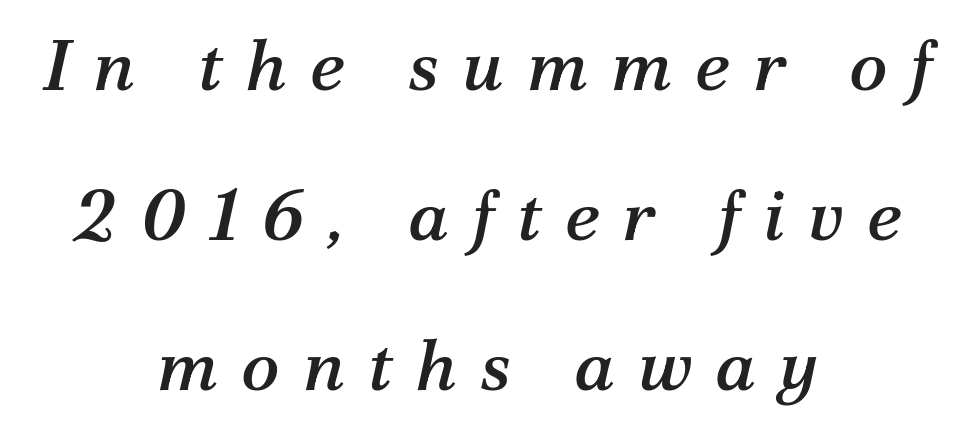
{"serif": "yes", "italic": "yes", "lean": "right", "slant_degrees": 12, "width": "normal", "stroke_contrast": "medium", "x_height": "medium", "monospaced": "no", "underline": "no", "align": "center", "line_spacing": "loose", "line_spacing_ratio": 2.08, "letter_spacing": "wide", "letter_spacing_em": 0.32, "glyph_px": 72}
